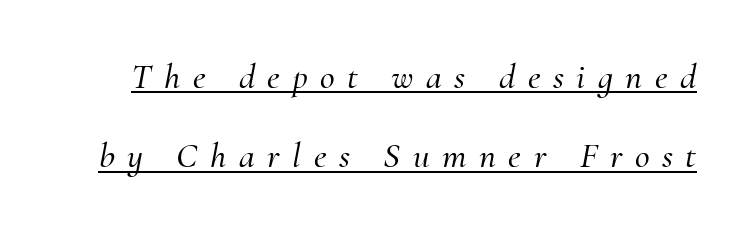
The image shows 36 px serif type, italic (leaning right); set loose line spacing (2.2x), unusually wide letter spacing (+0.35 em), underlined; medium stroke contrast and a small x-height.
